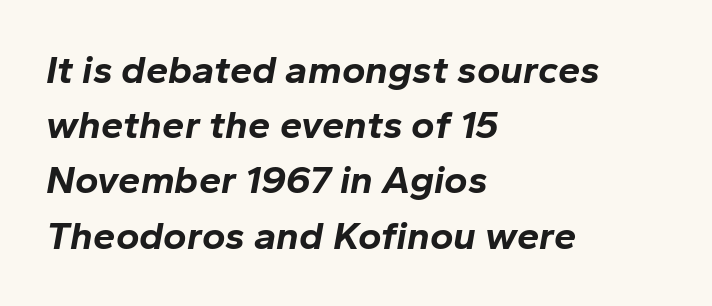
The image shows 40 px bold type, italic (leaning right); set left-aligned, normal line spacing (1.38x), normal letter spacing, not underlined; low stroke contrast and a medium x-height.
